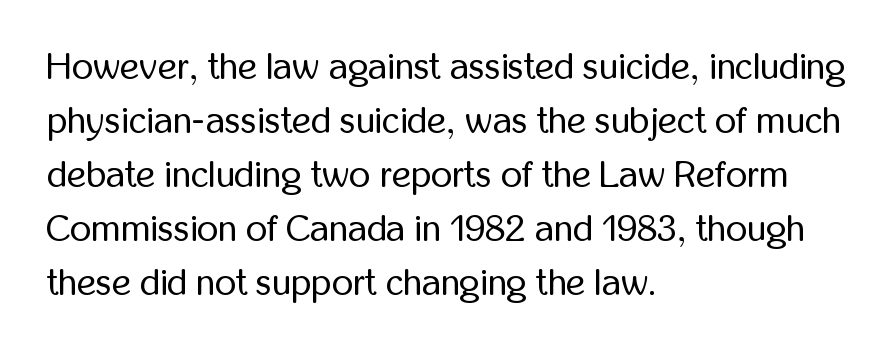
A sans-serif font was chosen for this passage. Vertically, the passage feels balanced, rows spaced as you'd expect. Looks like regular typesetting: each glyph gets only the width it needs. The line texture is even and compact thanks to regular tracking. Glance below the letters and you will spot only blank space. Quick note: not italic, upright.
